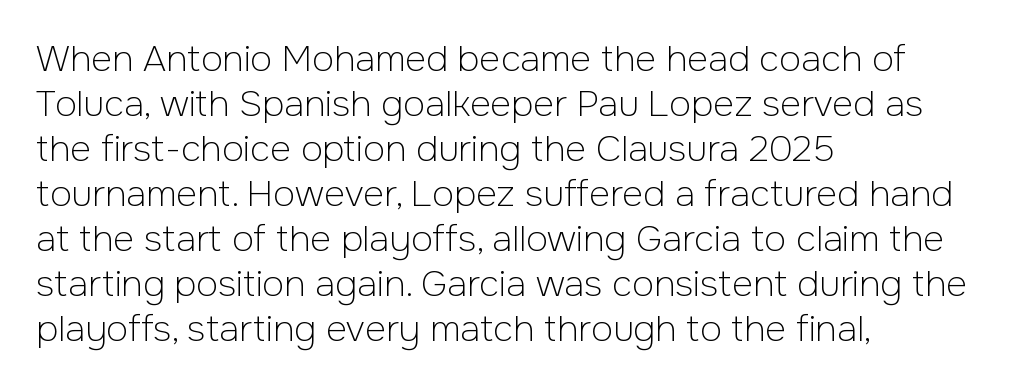
{"serif": "no", "italic": "no", "bold": "no", "weight": "light", "width": "normal", "stroke_contrast": "low", "x_height": "medium", "monospaced": "no", "underline": "no", "align": "left", "line_spacing": "normal", "line_spacing_ratio": 1.25, "letter_spacing": "normal", "letter_spacing_em": 0.0, "glyph_px": 36}
